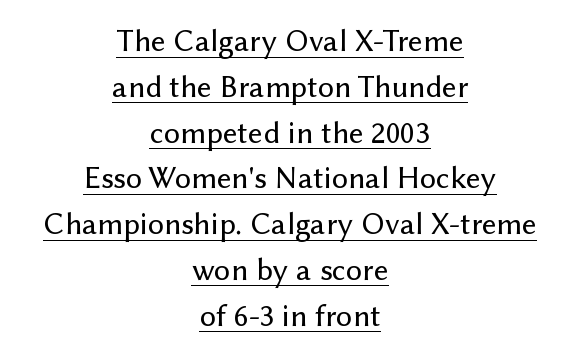
{"serif": "no", "italic": "no", "width": "normal", "stroke_contrast": "low", "x_height": "medium", "monospaced": "no", "underline": "yes", "align": "center", "line_spacing": "normal", "line_spacing_ratio": 1.43, "letter_spacing": "normal", "letter_spacing_em": 0.0, "glyph_px": 32}
